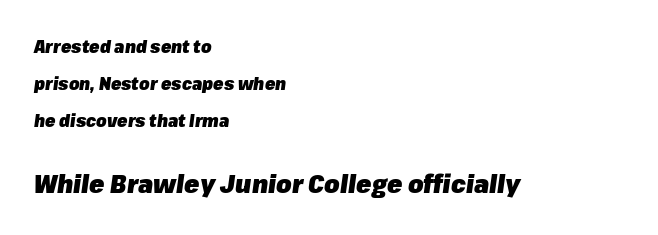
Each row of text sits above clean, open space. Widely set lines give the paragraph a tall, airy silhouette. Does the copy run flush right? No — it runs flush left. The glyphs look as if they've been sheared to an angle. Is the type bold? Yes — the strokes are clearly thick and heavy.
